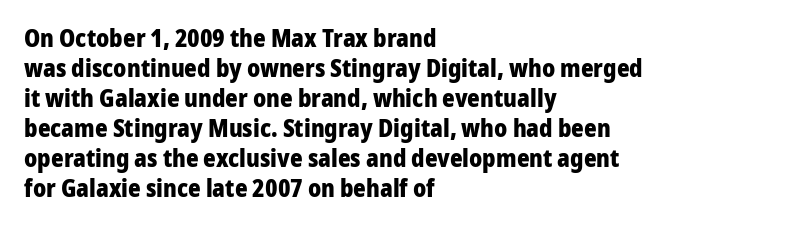
The characters look thick and weighty, a clear bold. Rows of type keep a routine distance in the vertical direction. Each word holds together tightly as a unit, with standard inter-letter gaps. Does the copy run flush right? No — it runs flush left. Beneath every word, the page is bare.
